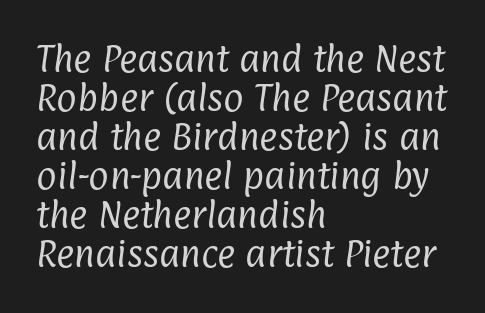
{"serif": "no", "bold": "no", "weight": "regular", "width": "condensed", "stroke_contrast": "low", "x_height": "medium", "monospaced": "no", "underline": "no", "align": "left", "line_spacing": "normal", "line_spacing_ratio": 1.26, "letter_spacing": "normal", "letter_spacing_em": 0.0, "glyph_px": 31}
